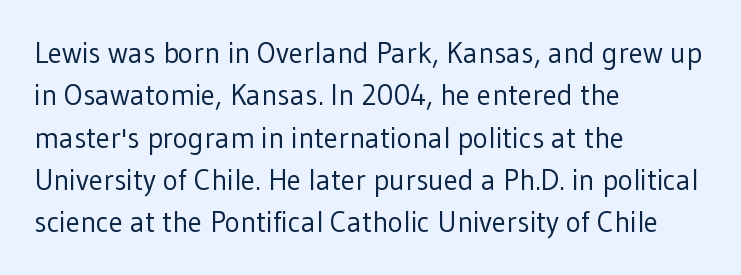
Q: Is the text bold? A: No.
Q: Is the text italic (slanted)? A: No, it is upright.
Q: Is the typeface a serif or a sans-serif typeface? A: Sans-serif.
Q: Is the text underlined? A: No.
Q: How is the paragraph aligned? A: Left-aligned.
Q: Is the spacing between letters normal or unusually wide? A: Normal.
Q: Is the spacing between lines tight, normal or loose? A: Normal.
Q: Width (condensed, normal, or wide)? A: Normal.
Q: Stroke contrast? A: Low.
Q: x-height? A: Medium.
Q: Monospaced? A: No.
